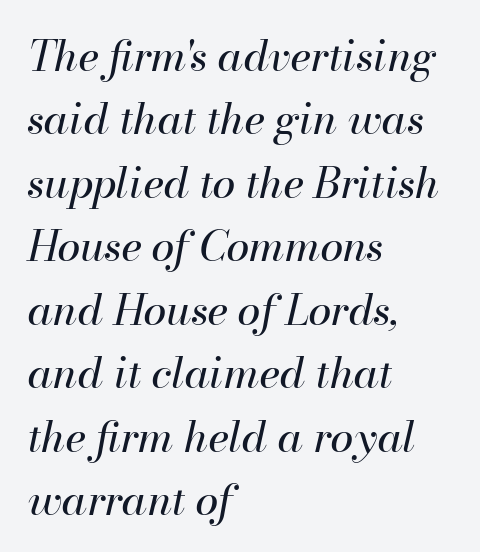
Q: Is the text bold? A: No.
Q: Is the text italic (slanted)? A: Yes, it leans right by about 13 degrees.
Q: Is the text underlined? A: No.
Q: How is the paragraph aligned? A: Left-aligned.
Q: Is the spacing between letters normal or unusually wide? A: Normal.
Q: Is the spacing between lines tight, normal or loose? A: Normal.
Q: Width (condensed, normal, or wide)? A: Normal.
Q: Stroke contrast? A: High.
Q: x-height? A: Small.
Q: Monospaced? A: No.
